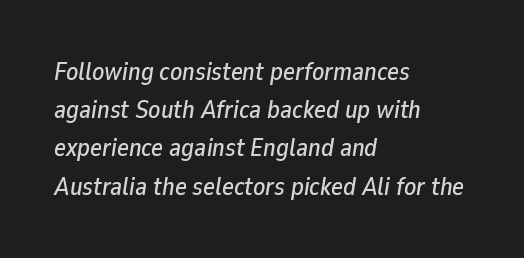
Vertical spacing — default. Each row of text sits above clean, open space. Students, note that the glyphs here touch the page at normal intervals. The whole block is typeset with a tilt. A student would call this left alignment; a typographer would say flush left, rag right.
